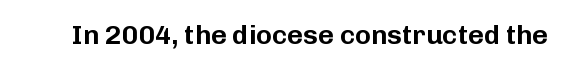
This rendering leaves character spacing at its baseline value. Has an underline been added? It has not. No italicization has been applied; the sample stays upright.
